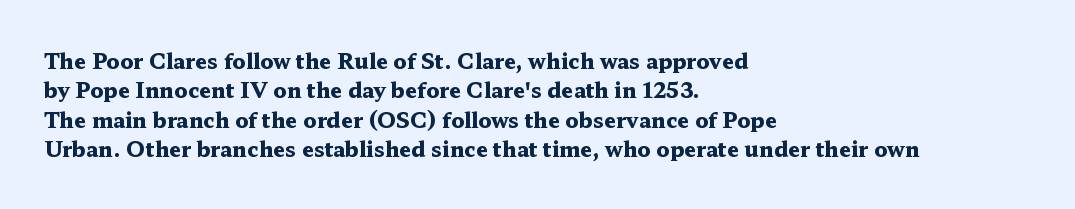
Posture: upright roman. Underlining? Definitely not there. Each line starts at the same left margin while the right side varies. Stroke thickness is high; the sample reads as a true bold. The block of text has a typical density, with ordinary space between rows.
